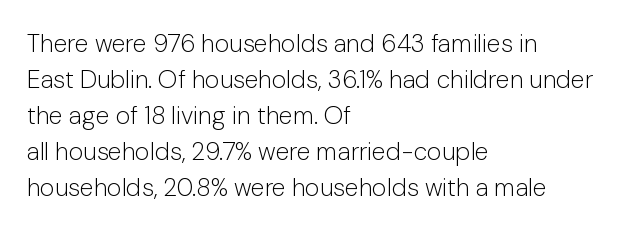
{"italic": "no", "bold": "no", "underline": "no", "align": "left", "line_spacing": "normal", "line_spacing_ratio": 1.44, "letter_spacing": "normal", "letter_spacing_em": 0.0, "glyph_px": 25}
